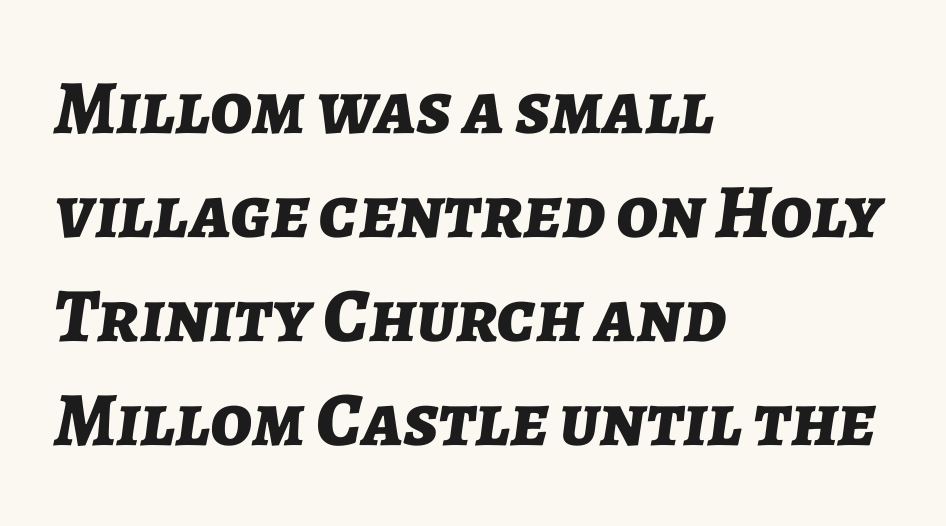
The image shows 77 px bold type, italic (leaning right); set left-aligned, normal line spacing (1.35x), normal letter spacing, not underlined; low stroke contrast and a medium x-height.
